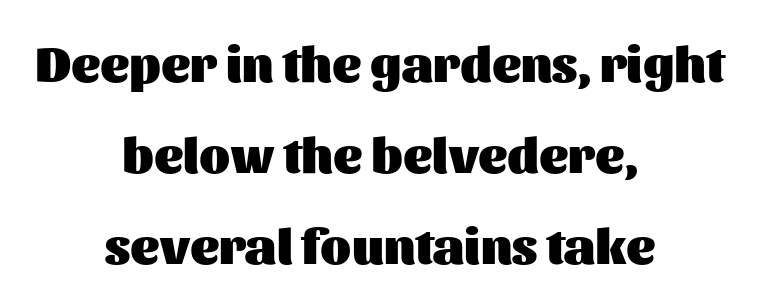
You can tell it's not italic because the verticals are truly vertical. These words are printed bold, with thick strokes throughout. A typesetter would label this face a sans. Letter spacing: default. Descenders hang freely into open space. Where is the straight margin? There isn't one; the lines are centered.
